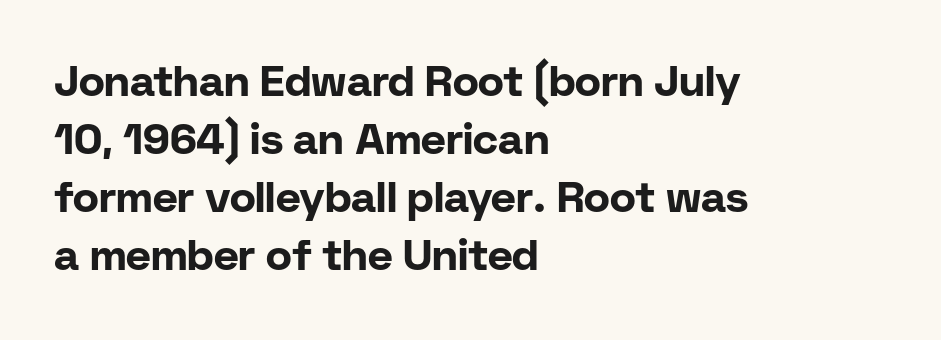
Q: Is the text bold? A: Yes.
Q: Is the text italic (slanted)? A: No, it is upright.
Q: Is the typeface a serif or a sans-serif typeface? A: Sans-serif.
Q: Is the text underlined? A: No.
Q: How is the paragraph aligned? A: Left-aligned.
Q: Is the spacing between letters normal or unusually wide? A: Normal.
Q: Is the spacing between lines tight, normal or loose? A: Normal.
Q: Width (condensed, normal, or wide)? A: Normal.
Q: Stroke contrast? A: Low.
Q: x-height? A: Medium.
Q: Monospaced? A: No.
